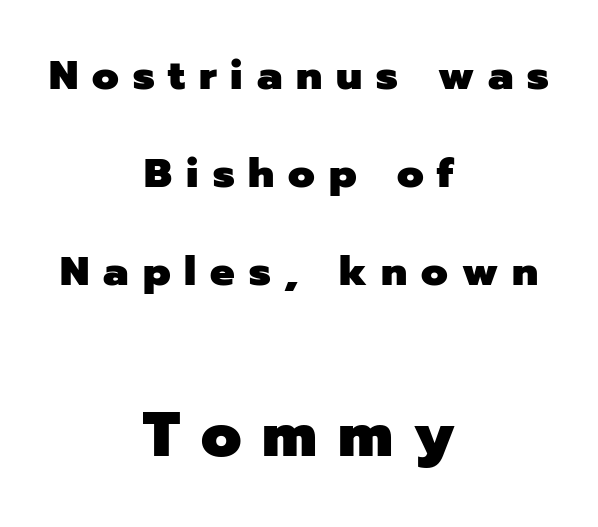
The image shows 62 px heavy sans-serif type, upright; set centered, loose line spacing (2.39x), unusually wide letter spacing (+0.34 em), not underlined; the second (bottom) block is 1.51x larger; low stroke contrast and a medium x-height.
